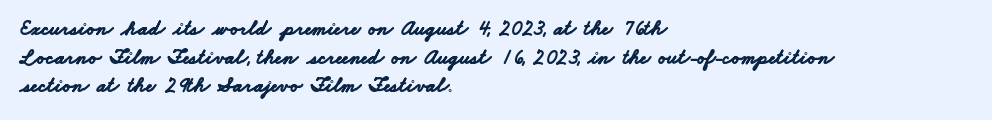
Words float on clear page, feet unadorned. Typesetter's note: full bold, strokes at maximum text heaviness. In terms of letterspacing, this is plain default setting. Every row of glyphs begins at an identical x-position on the left.
